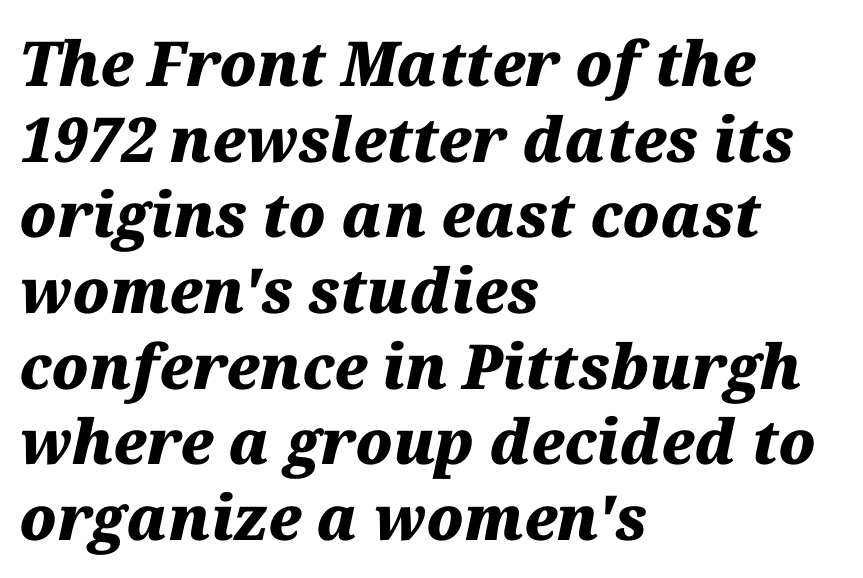
{"italic": "yes", "lean": "right", "slant_degrees": 12, "bold": "yes", "weight": "heavy", "width": "normal", "stroke_contrast": "medium", "x_height": "medium", "monospaced": "no", "underline": "no", "align": "left", "line_spacing_ratio": 1.22, "letter_spacing": "normal", "letter_spacing_em": 0.0, "glyph_px": 62}
